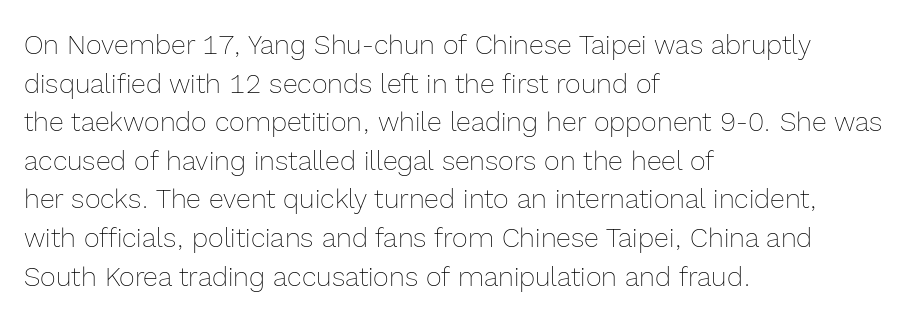
Stroke thickness stays within the range of a standard reading face or lighter. Notice how descenders clear the ascenders below comfortably — that's standard leading. There is no visible air inserted between adjacent glyphs. Casual observation: everything's shoved over to the left. The specimen omits any rule beneath the text block's lines. The letters stand straight up with perfectly vertical stems.
